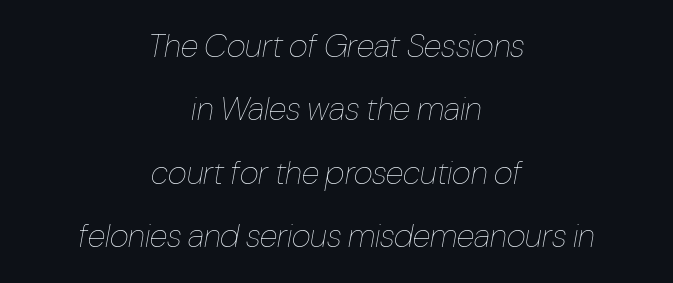
Decoration check: the copy has no underline. Caption: face not bold, strokes unweighted. Summary of vertical rhythm: relaxed, with wide interline spacing. Looks like regular typesetting: each glyph gets only the width it needs.
